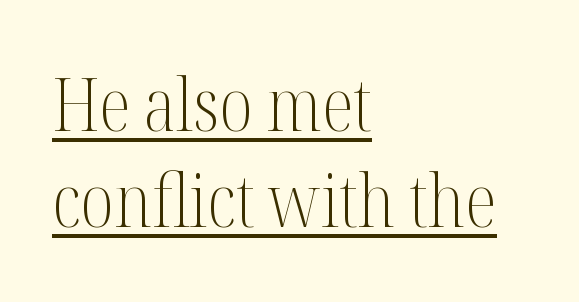
Q: Is the text bold? A: No.
Q: Is the text italic (slanted)? A: No, it is upright.
Q: Is the typeface a serif or a sans-serif typeface? A: Serif.
Q: Is the text underlined? A: Yes.
Q: How is the paragraph aligned? A: Left-aligned.
Q: Is the spacing between letters normal or unusually wide? A: Normal.
Q: Is the spacing between lines tight, normal or loose? A: Normal.
Q: Width (condensed, normal, or wide)? A: Condensed.
Q: Stroke contrast? A: Medium.
Q: x-height? A: Medium.
Q: Monospaced? A: No.
